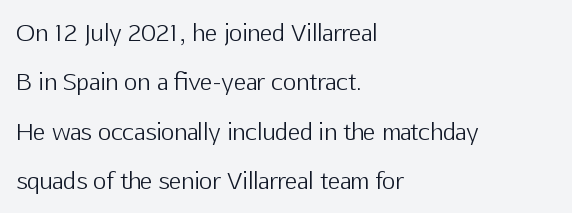
The image shows 23 px text type, upright; set left-aligned, loose line spacing (2.15x), normal letter spacing, not underlined.
